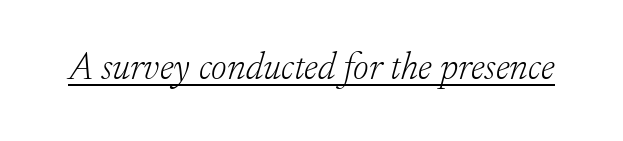
Q: Is the text bold? A: No.
Q: Is the text italic (slanted)? A: Yes, it leans right by about 17 degrees.
Q: Is the typeface a serif or a sans-serif typeface? A: Serif.
Q: Is the text underlined? A: Yes.
Q: Is the spacing between letters normal or unusually wide? A: Normal.
Q: Width (condensed, normal, or wide)? A: Normal.
Q: Stroke contrast? A: Low.
Q: x-height? A: Small.
Q: Monospaced? A: No.
